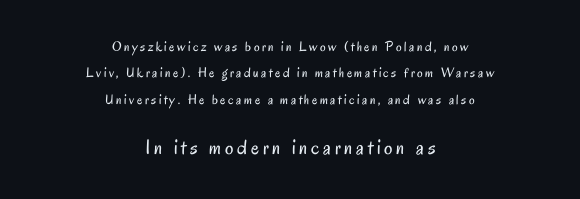
The following chunk of copy outweighs the initial chunk in type size. Honestly, there is no underline to notice here at all. Weight: in the light-to-regular range. Notice how the stems are strictly vertical — no italics here. One-word summary of the alignment: center.
